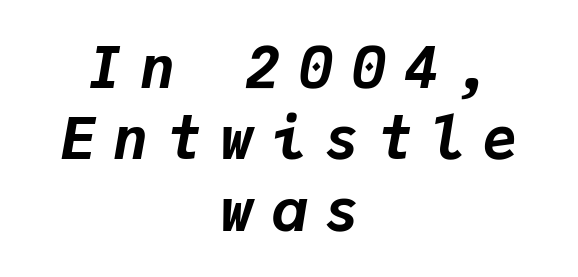
Q: Is the text bold? A: Yes.
Q: Is the text italic (slanted)? A: Yes, it leans right by about 9 degrees.
Q: Is the text underlined? A: No.
Q: How is the paragraph aligned? A: Centered.
Q: Is the spacing between letters normal or unusually wide? A: Unusually wide.
Q: Width (condensed, normal, or wide)? A: Normal.
Q: Stroke contrast? A: Low.
Q: x-height? A: Medium.
Q: Monospaced? A: Yes.
